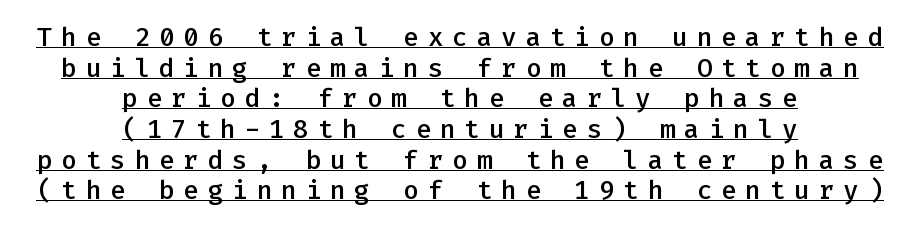
What weight is shown? A semibold, between regular and bold. This sample carries an underscore along the baseline area. Line starts and ends both wander, symmetrically. Style check: upright. This rendering widens character spacing well past its baseline value.
